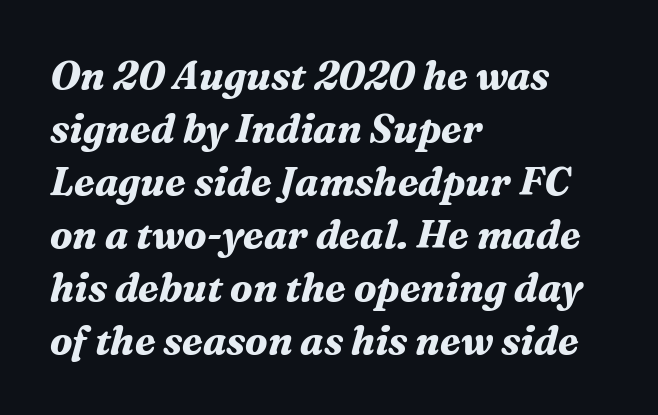
{"serif": "yes", "italic": "yes", "lean": "right", "slant_degrees": 16, "bold": "yes", "weight": "bold", "width": "normal", "stroke_contrast": "medium", "x_height": "medium", "monospaced": "no", "underline": "no", "align": "left", "line_spacing": "normal", "line_spacing_ratio": 1.36, "letter_spacing": "normal", "letter_spacing_em": 0.0, "glyph_px": 39}
